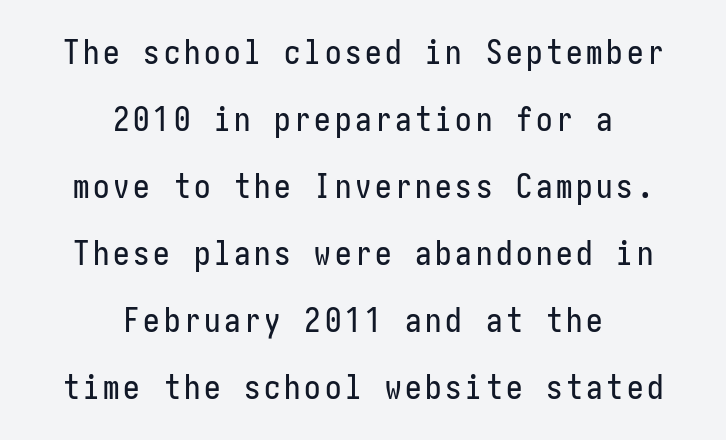
The image shows 33 px condensed sans-serif type, upright; set centered, loose line spacing (2.03x), not underlined; low stroke contrast and a medium x-height.
